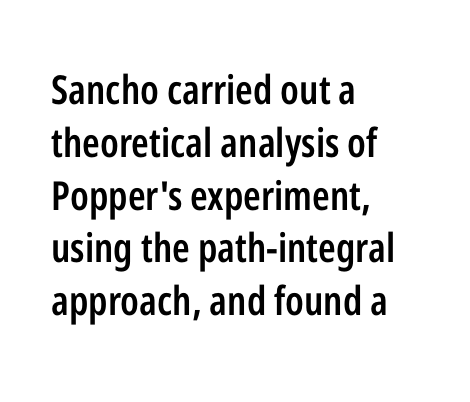
Q: Is the text bold? A: Semi-bold.
Q: Is the text italic (slanted)? A: No, it is upright.
Q: Is the typeface a serif or a sans-serif typeface? A: Sans-serif.
Q: Is the text underlined? A: No.
Q: How is the paragraph aligned? A: Left-aligned.
Q: Is the spacing between letters normal or unusually wide? A: Normal.
Q: Is the spacing between lines tight, normal or loose? A: Normal.
Q: Width (condensed, normal, or wide)? A: Condensed.
Q: Stroke contrast? A: Low.
Q: x-height? A: Medium.
Q: Monospaced? A: No.
